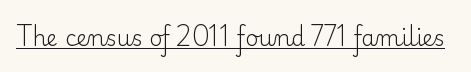
Does a line run under the words? Yes, clearly. Each word holds together tightly as a unit, with standard inter-letter gaps. When letters stand straight like this, we call the style roman or upright. Compared with a typical body face, this is equally light or lighter still.
